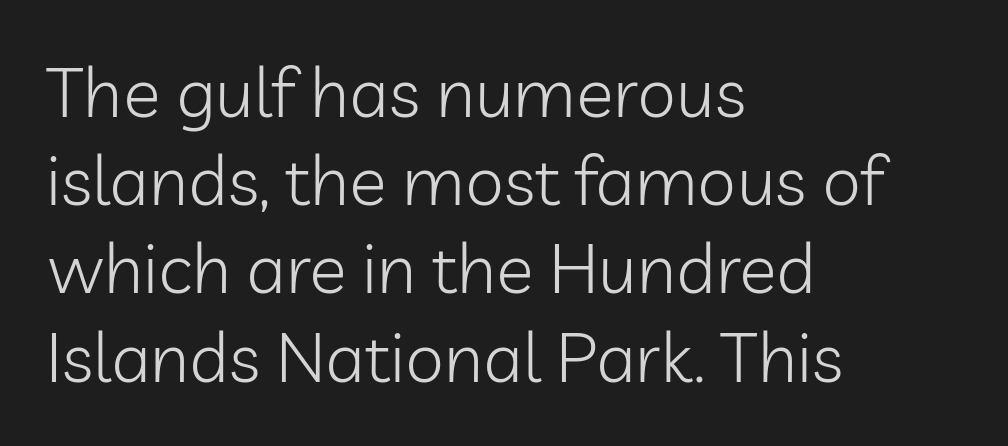
Q: Is the text bold? A: No.
Q: Is the text italic (slanted)? A: No, it is upright.
Q: Is the typeface a serif or a sans-serif typeface? A: Sans-serif.
Q: Is the text underlined? A: No.
Q: How is the paragraph aligned? A: Left-aligned.
Q: Is the spacing between letters normal or unusually wide? A: Normal.
Q: Is the spacing between lines tight, normal or loose? A: Normal.
Q: Width (condensed, normal, or wide)? A: Normal.
Q: Stroke contrast? A: Low.
Q: x-height? A: Medium.
Q: Monospaced? A: No.
